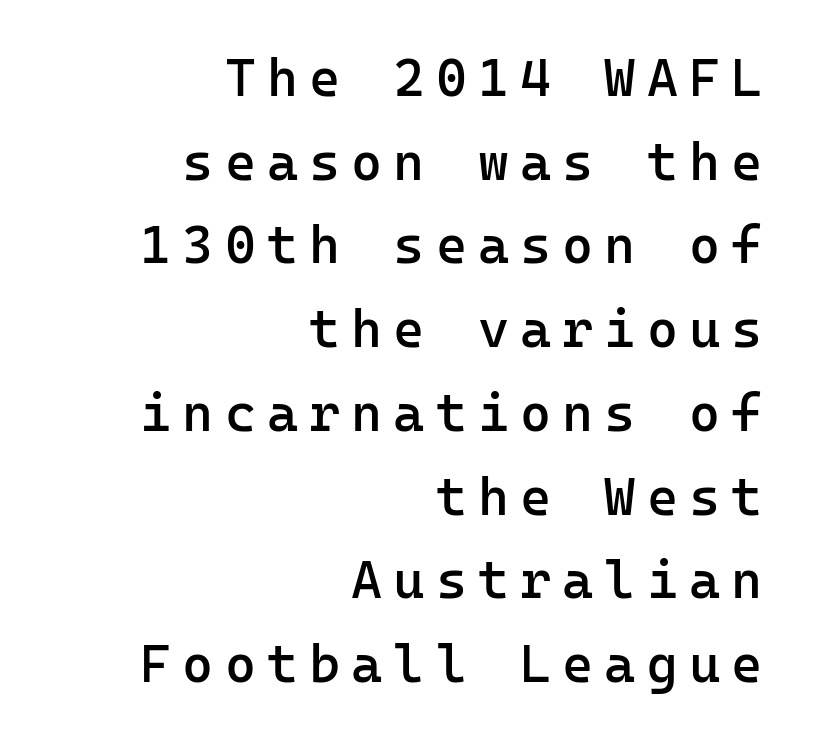
Q: Is the text bold? A: Semi-bold.
Q: Is the text italic (slanted)? A: No, it is upright.
Q: Is the typeface a serif or a sans-serif typeface? A: Sans-serif.
Q: Is the text underlined? A: No.
Q: How is the paragraph aligned? A: Right-aligned.
Q: Is the spacing between letters normal or unusually wide? A: Unusually wide.
Q: Is the spacing between lines tight, normal or loose? A: Normal.
Q: Width (condensed, normal, or wide)? A: Normal.
Q: Stroke contrast? A: Low.
Q: x-height? A: Medium.
Q: Monospaced? A: Yes.
